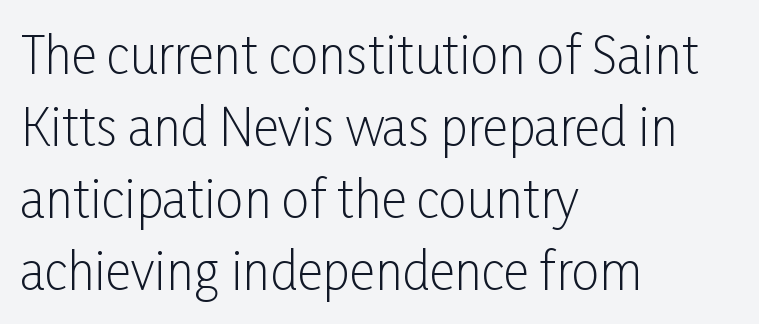
The image shows 50 px light, condensed sans-serif type, upright; set left-aligned, normal line spacing (1.44x), normal letter spacing, not underlined; low stroke contrast and a medium x-height.
